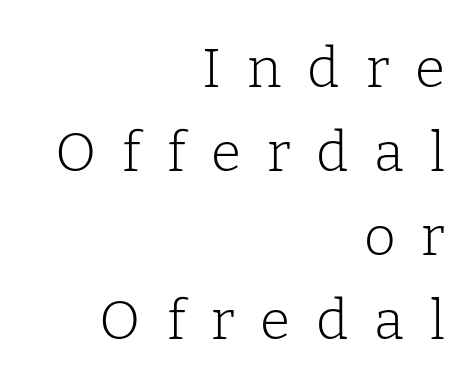
The image shows 55 px light serif type, upright; set right-aligned, normal line spacing (1.53x), unusually wide letter spacing (+0.47 em), not underlined; low stroke contrast and a medium x-height.
